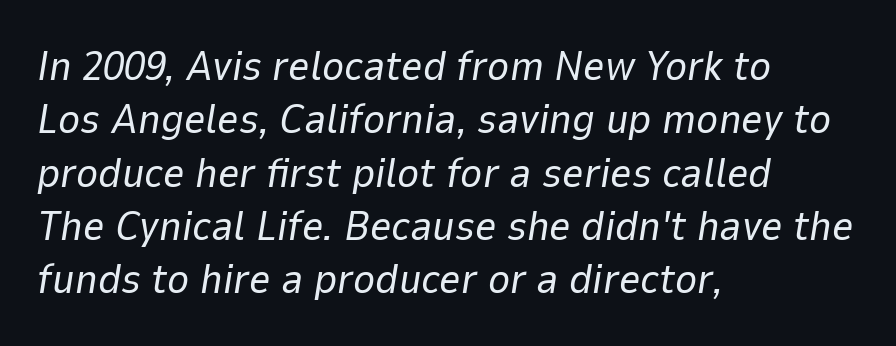
Q: Is the text bold? A: No.
Q: Is the text italic (slanted)? A: Yes, it leans right by about 9 degrees.
Q: Is the text underlined? A: No.
Q: How is the paragraph aligned? A: Left-aligned.
Q: Is the spacing between letters normal or unusually wide? A: Normal.
Q: Is the spacing between lines tight, normal or loose? A: Normal.
Q: Width (condensed, normal, or wide)? A: Normal.
Q: Stroke contrast? A: Low.
Q: x-height? A: Medium.
Q: Monospaced? A: No.
